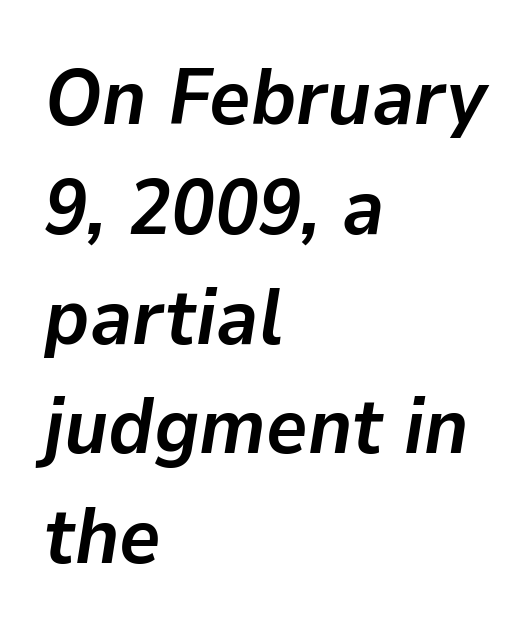
The image shows 79 px semibold type, italic (leaning right); set left-aligned, normal line spacing (1.39x), normal letter spacing, not underlined; low stroke contrast and a medium x-height.
